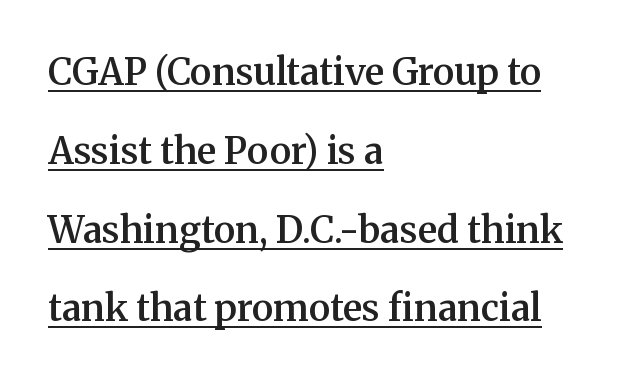
Bold? Not quite — semibold, heavier than regular but stopping short. Spacing between characters is what you'd get straight out of the box. The designer went with a serif here, giving each stem small feet. The face used here is proportionally spaced, like ordinary book or web type. The typesetter has applied underlining to the passage shown.
